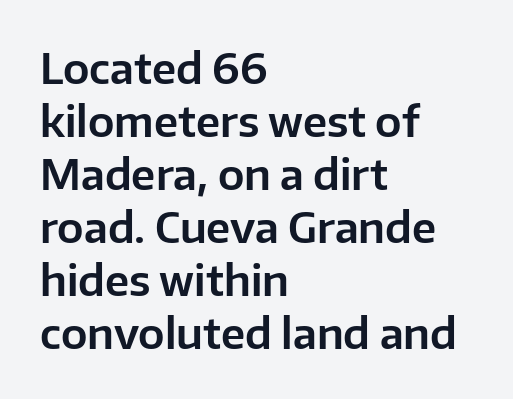
{"serif": "no", "italic": "no", "width": "normal", "stroke_contrast": "low", "x_height": "medium", "monospaced": "no", "underline": "no", "align": "left", "line_spacing": "normal", "line_spacing_ratio": 1.26, "letter_spacing": "normal", "letter_spacing_em": 0.0, "glyph_px": 42}
